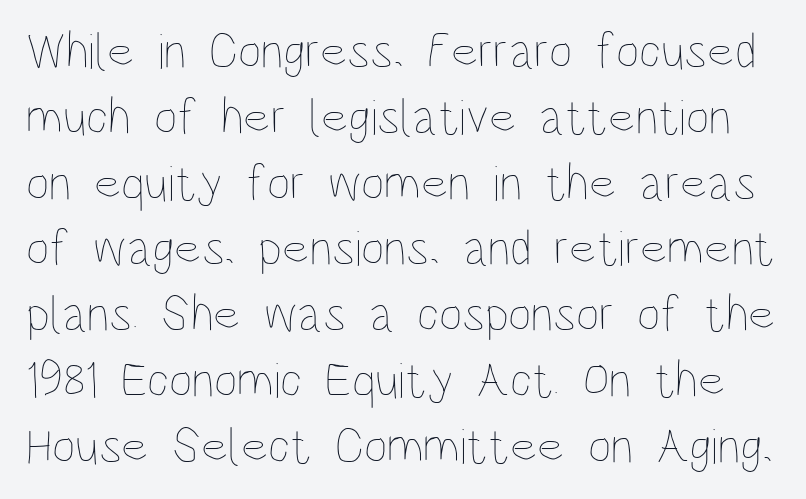
Q: Is the text bold? A: No.
Q: Is the text italic (slanted)? A: No, it is upright.
Q: Is the text underlined? A: No.
Q: Is the spacing between letters normal or unusually wide? A: Normal.
Q: Is the spacing between lines tight, normal or loose? A: Normal.
Q: Width (condensed, normal, or wide)? A: Condensed.
Q: Stroke contrast? A: Low.
Q: x-height? A: Large.
Q: Monospaced? A: No.
